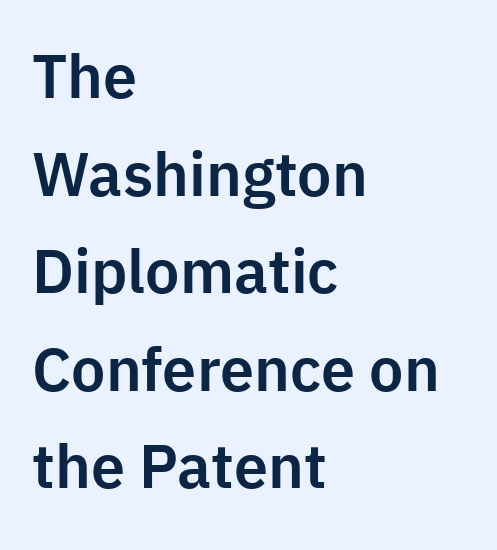
Normally led — the rows are evenly, conventionally spaced. The letters sit at their default tracking, neither squeezed nor spread. The zone under the glyphs is completely vacant. The lines in this sample share a left origin and differ only in where they stop. The passage shown is typed in a proportional face where columns would drift. Tall strokes in this sample are plumb rather than angled.
